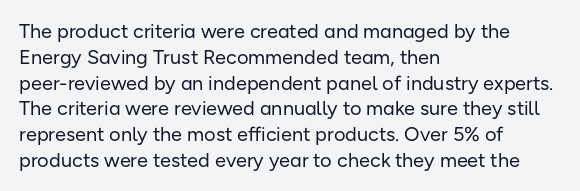
Interline gaps are of average width in this sample. Style check: upright. Tracking here is standard; glyphs follow each other at the usual distance. Stroke mass is kept to a normal reading level or below. Beneath every word, the page is bare. Leftover space on each line is placed entirely after the last word.
